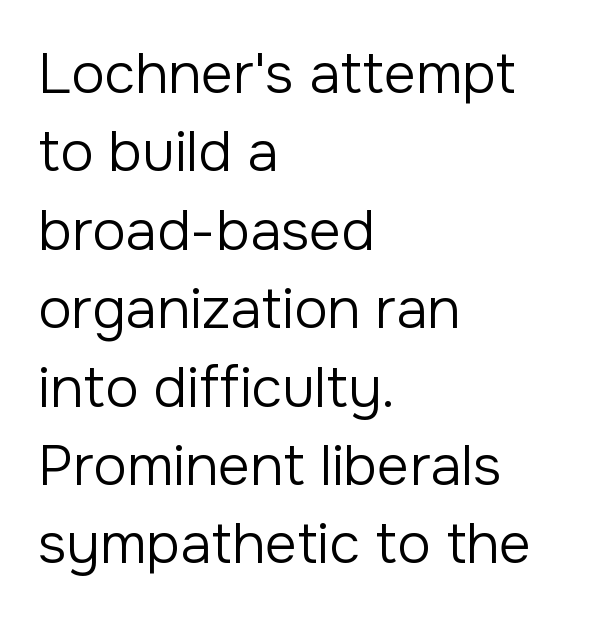
The image shows 56 px regular-weight sans-serif type, upright; set left-aligned, normal line spacing (1.4x), normal letter spacing, not underlined; low stroke contrast and a medium x-height.
